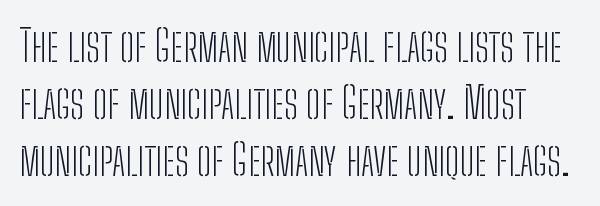
The typeface chosen for these lines omits serifs. Looks like regular typesetting: each glyph gets only the width it needs. Bare-footed words on every line. Baseline-to-baseline distance is the conventional proportion of letter height.
